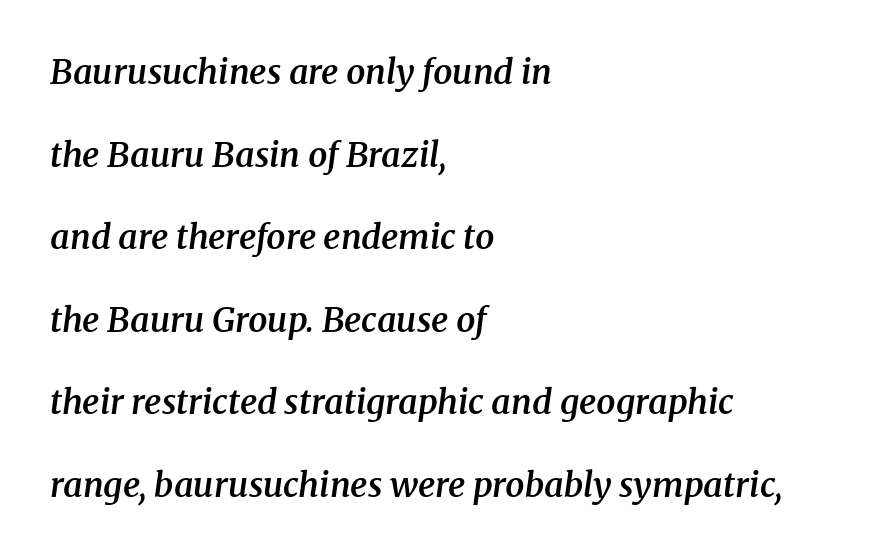
{"serif": "yes", "italic": "yes", "lean": "right", "slant_degrees": 8, "bold": "semi", "weight": "semibold", "width": "normal", "stroke_contrast": "medium", "x_height": "medium", "monospaced": "no", "underline": "no", "align": "left", "line_spacing": "loose", "line_spacing_ratio": 2.43, "letter_spacing": "normal", "letter_spacing_em": 0.0, "glyph_px": 34}
